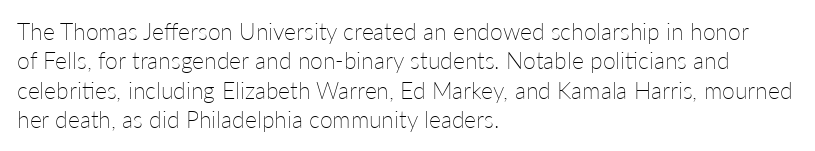
The image shows 23 px text type, upright; set left-aligned, normal line spacing (1.28x), normal letter spacing, not underlined.
